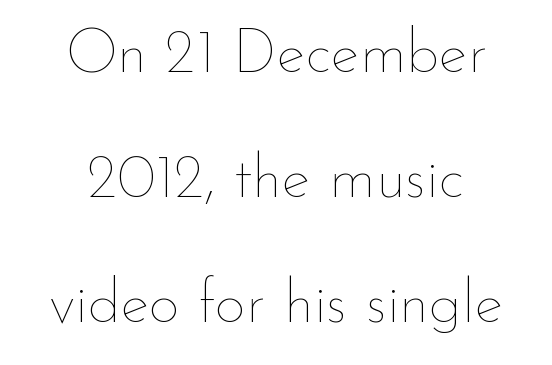
{"italic": "no", "bold": "no", "weight": "thin", "width": "normal", "stroke_contrast": "low", "x_height": "small", "monospaced": "no", "underline": "no", "align": "center", "line_spacing": "loose", "line_spacing_ratio": 2.05, "letter_spacing": "normal", "letter_spacing_em": 0.0, "glyph_px": 61}
